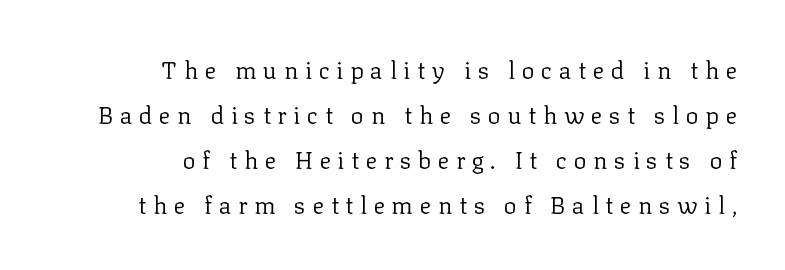
The image shows 24 px text type, upright; set right-aligned, line spacing 1.87x, unusually wide letter spacing (+0.28 em), not underlined.
